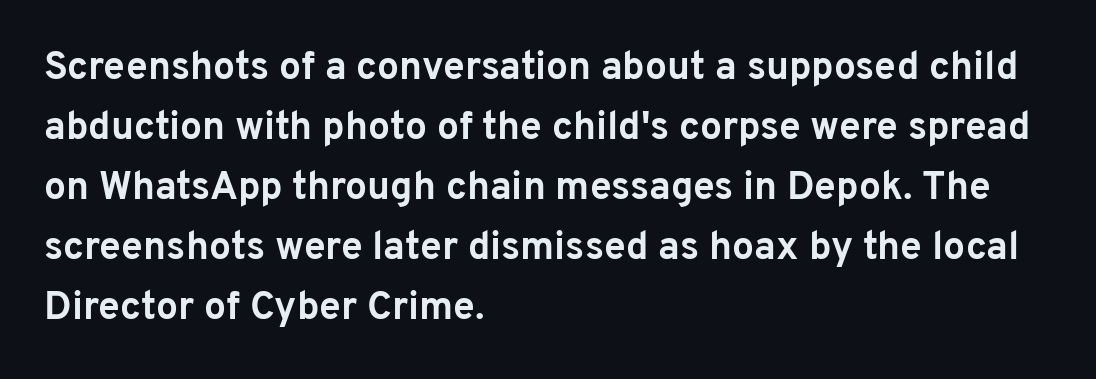
Q: Is the text bold? A: Yes.
Q: Is the text italic (slanted)? A: No, it is upright.
Q: Is the typeface a serif or a sans-serif typeface? A: Sans-serif.
Q: Is the text underlined? A: No.
Q: How is the paragraph aligned? A: Left-aligned.
Q: Is the spacing between letters normal or unusually wide? A: Normal.
Q: Is the spacing between lines tight, normal or loose? A: Normal.
Q: Width (condensed, normal, or wide)? A: Normal.
Q: Stroke contrast? A: Low.
Q: x-height? A: Medium.
Q: Monospaced? A: No.
